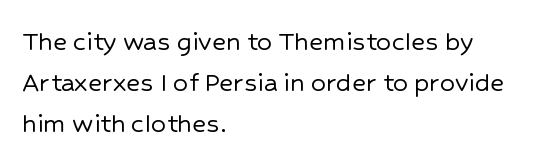
Q: Is the text italic (slanted)? A: No, it is upright.
Q: Is the typeface a serif or a sans-serif typeface? A: Sans-serif.
Q: Is the text underlined? A: No.
Q: How is the paragraph aligned? A: Left-aligned.
Q: Is the spacing between letters normal or unusually wide? A: Normal.
Q: Is the spacing between lines tight, normal or loose? A: Normal.
Q: Width (condensed, normal, or wide)? A: Normal.
Q: Stroke contrast? A: Low.
Q: x-height? A: Medium.
Q: Monospaced? A: No.
